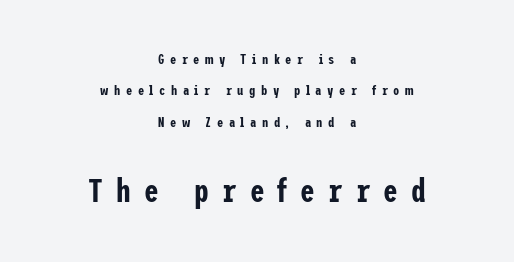
Q: Is the text italic (slanted)? A: No, it is upright.
Q: Is the typeface a serif or a sans-serif typeface? A: Sans-serif.
Q: Is the text underlined? A: No.
Q: How is the paragraph aligned? A: Centered.
Q: Is the spacing between letters normal or unusually wide? A: Unusually wide.
Q: Is the spacing between lines tight, normal or loose? A: Loose.
Q: Which block of text is set in a larger size, the first (top) or the second (bottom)? A: The second (bottom) one.
Q: Width (condensed, normal, or wide)? A: Condensed.
Q: Stroke contrast? A: Low.
Q: x-height? A: Medium.
